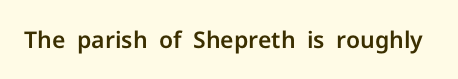
{"italic": "no", "underline": "no", "letter_spacing": "normal", "letter_spacing_em": 0.0, "glyph_px": 23}
